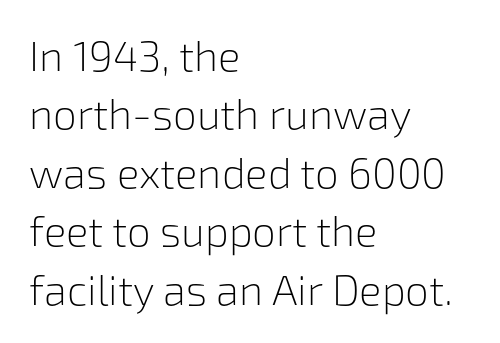
The image shows 42 px light sans-serif type, upright; set left-aligned, normal line spacing (1.39x), normal letter spacing, not underlined; low stroke contrast and a medium x-height.
